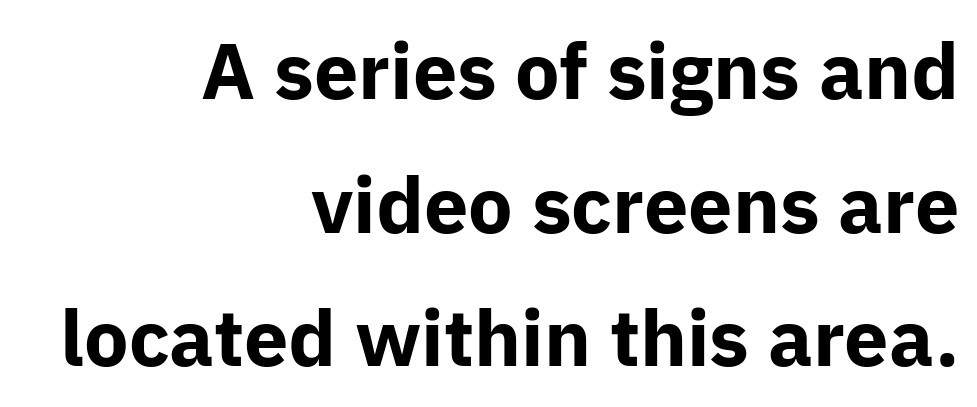
{"serif": "no", "italic": "no", "bold": "yes", "weight": "bold", "width": "normal", "stroke_contrast": "low", "x_height": "medium", "monospaced": "no", "underline": "no", "align": "right", "line_spacing": "normal", "line_spacing_ratio": 1.69, "letter_spacing": "normal", "letter_spacing_em": 0.0, "glyph_px": 79}
